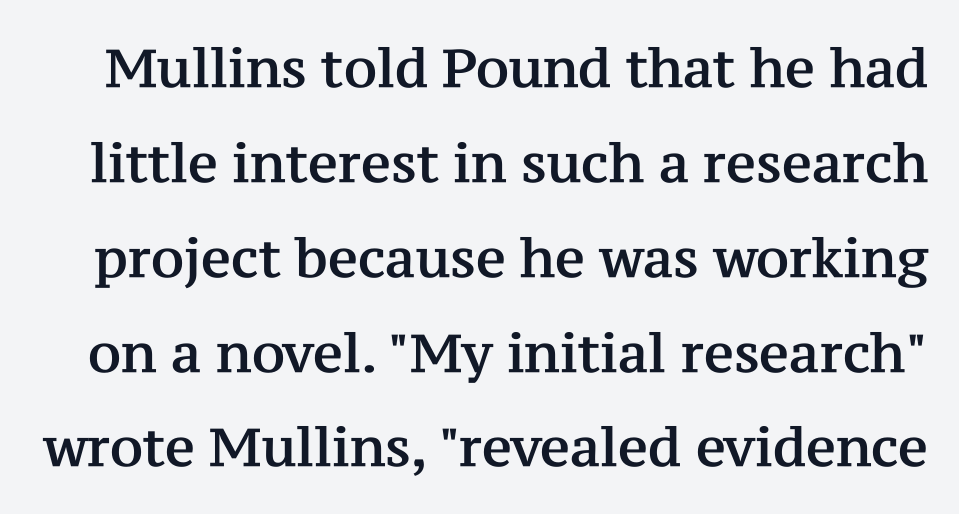
The image shows 53 px serif type, upright; set line spacing 1.79x, normal letter spacing, not underlined; medium stroke contrast and a medium x-height.
